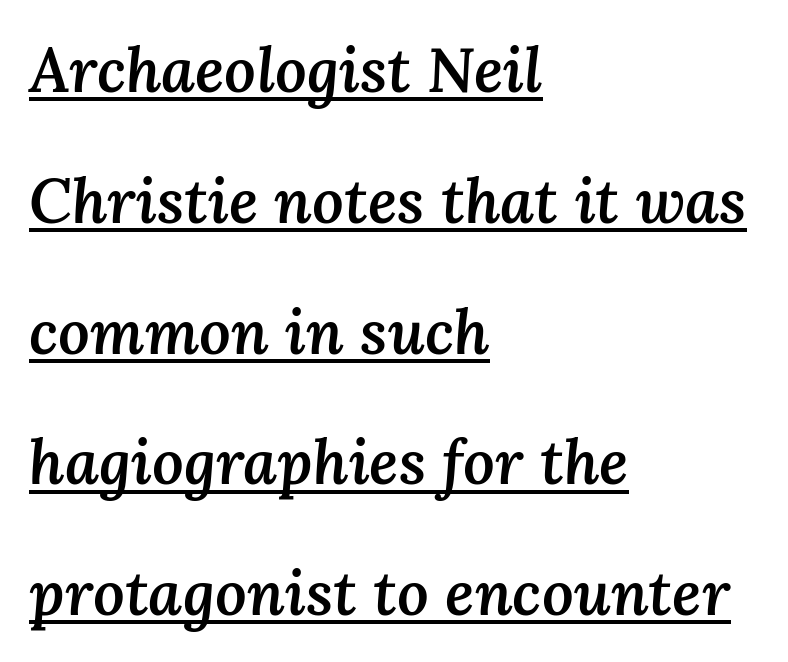
{"italic": "yes", "lean": "right", "slant_degrees": 3, "bold": "semi", "weight": "semibold", "width": "normal", "stroke_contrast": "medium", "x_height": "medium", "monospaced": "no", "underline": "yes", "align": "left", "line_spacing": "loose", "line_spacing_ratio": 2.11, "letter_spacing": "normal", "letter_spacing_em": 0.0, "glyph_px": 62}
